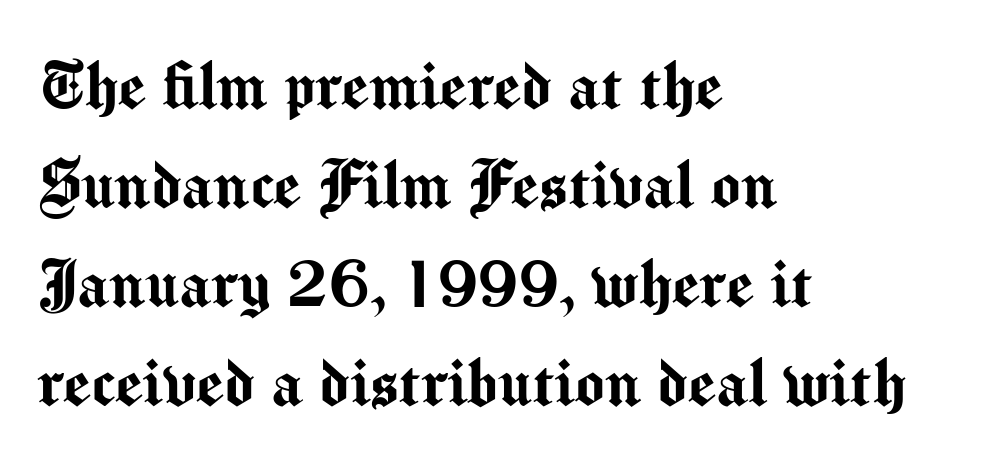
Q: Is the text italic (slanted)? A: No, it is upright.
Q: Is the typeface a serif or a sans-serif typeface? A: Sans-serif.
Q: Is the text underlined? A: No.
Q: How is the paragraph aligned? A: Left-aligned.
Q: Is the spacing between letters normal or unusually wide? A: Normal.
Q: Is the spacing between lines tight, normal or loose? A: Normal.
Q: Width (condensed, normal, or wide)? A: Normal.
Q: Stroke contrast? A: Medium.
Q: x-height? A: Medium.
Q: Monospaced? A: No.
